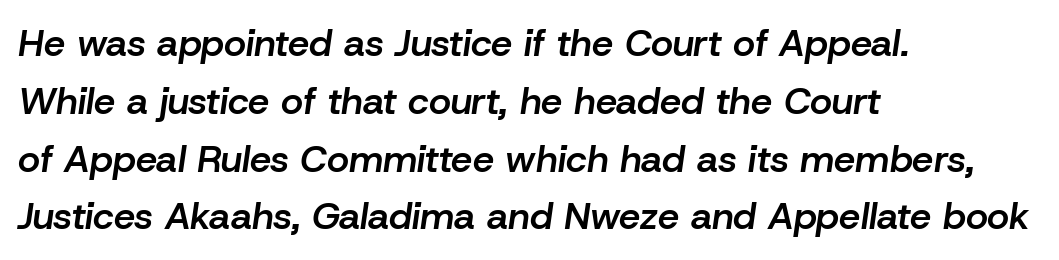
{"italic": "yes", "lean": "right", "slant_degrees": 8, "bold": "semi", "weight": "semibold", "width": "normal", "stroke_contrast": "low", "x_height": "medium", "monospaced": "no", "underline": "no", "align": "left", "line_spacing": "normal", "line_spacing_ratio": 1.52, "letter_spacing": "normal", "letter_spacing_em": 0.0, "glyph_px": 38}
